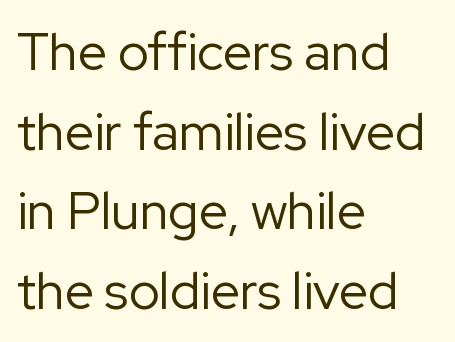
{"serif": "no", "italic": "no", "bold": "no", "weight": "regular", "width": "normal", "stroke_contrast": "low", "x_height": "medium", "monospaced": "no", "underline": "no", "align": "left", "line_spacing": "normal", "line_spacing_ratio": 1.53, "letter_spacing": "normal", "letter_spacing_em": 0.0, "glyph_px": 52}
